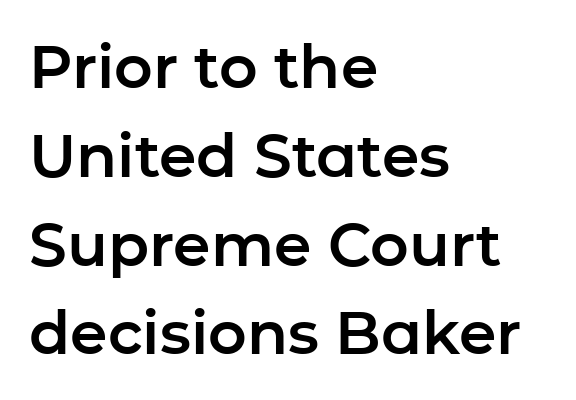
The image shows 60 px sans-serif type, upright; set left-aligned, normal line spacing (1.48x), normal letter spacing, not underlined; low stroke contrast and a medium x-height.
